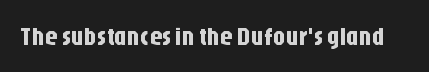
If you drew a line through each stem, it would be perfectly vertical. Characters follow at the spacing the type designer built in. The words here are not underlined.
